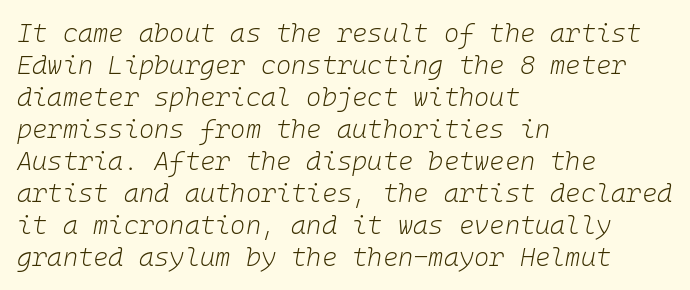
Horizontal alignment here is leftward, the default for most running prose. The gap between lines stays unmarked. If you drew a line through each stem, it would be angled. The typesetting does not lean heavy: it is not bold. The line texture is even and compact thanks to regular tracking.
